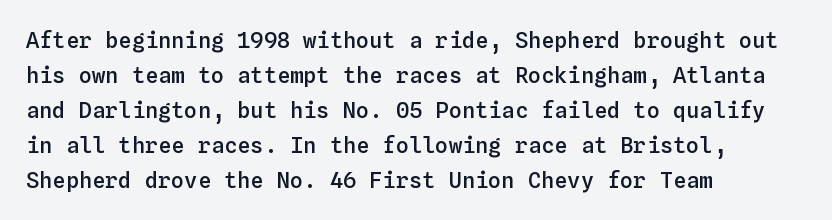
Rows of type keep a routine distance in the vertical direction. Tracking here is standard; glyphs follow each other at the usual distance. Ascenders rise straight up at ninety degrees. A fair bit of extra ink — the face is semibold, not bold.
